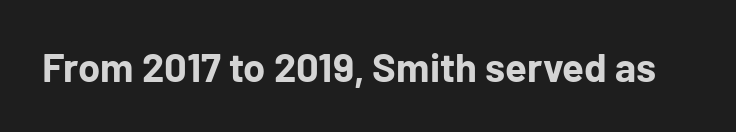
The image shows 40 px bold sans-serif type, upright; set normal letter spacing, not underlined; low stroke contrast and a medium x-height.
